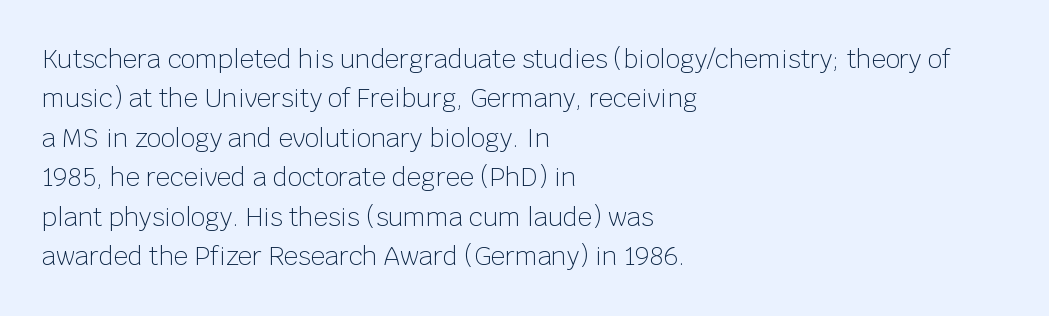
The image shows 25 px text type, upright; set left-aligned, normal line spacing (1.58x), normal letter spacing, not underlined.
